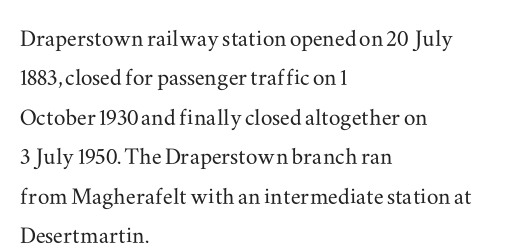
The image shows 29 px wide serif type, upright; set left-aligned, normal line spacing (1.36x), normal letter spacing, not underlined; medium stroke contrast and a small x-height.
